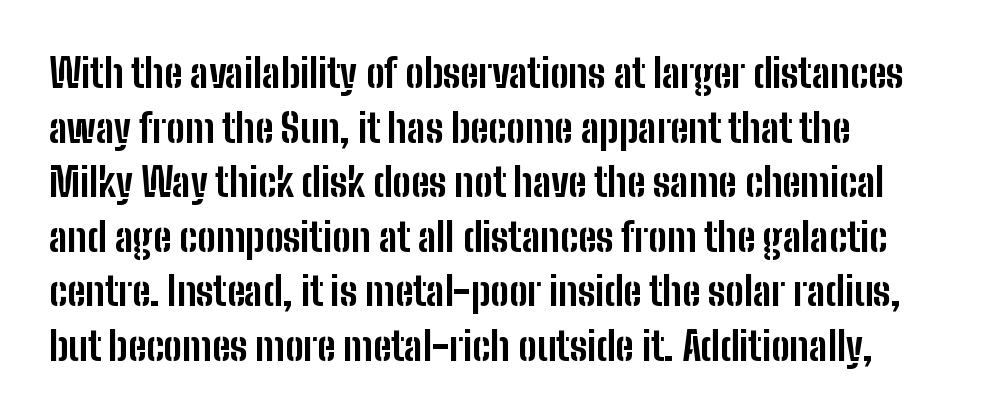
Q: Is the text bold? A: Yes.
Q: Is the text italic (slanted)? A: No, it is upright.
Q: Is the typeface a serif or a sans-serif typeface? A: Sans-serif.
Q: Is the text underlined? A: No.
Q: How is the paragraph aligned? A: Left-aligned.
Q: Is the spacing between letters normal or unusually wide? A: Normal.
Q: Is the spacing between lines tight, normal or loose? A: Normal.
Q: Width (condensed, normal, or wide)? A: Condensed.
Q: Stroke contrast? A: Low.
Q: x-height? A: Medium.
Q: Monospaced? A: No.
